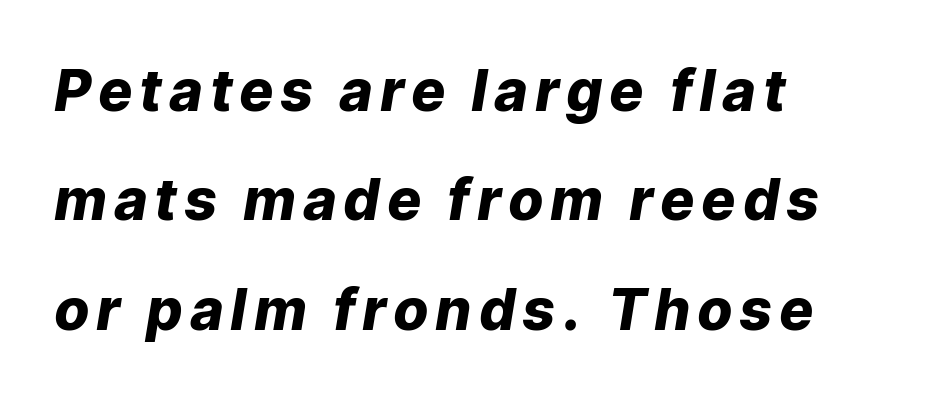
Q: Is the text bold? A: Yes.
Q: Is the text italic (slanted)? A: Yes, it leans right by about 9 degrees.
Q: Is the text underlined? A: No.
Q: How is the paragraph aligned? A: Left-aligned.
Q: Is the spacing between lines tight, normal or loose? A: Loose.
Q: Width (condensed, normal, or wide)? A: Normal.
Q: Stroke contrast? A: Low.
Q: x-height? A: Medium.
Q: Monospaced? A: No.
